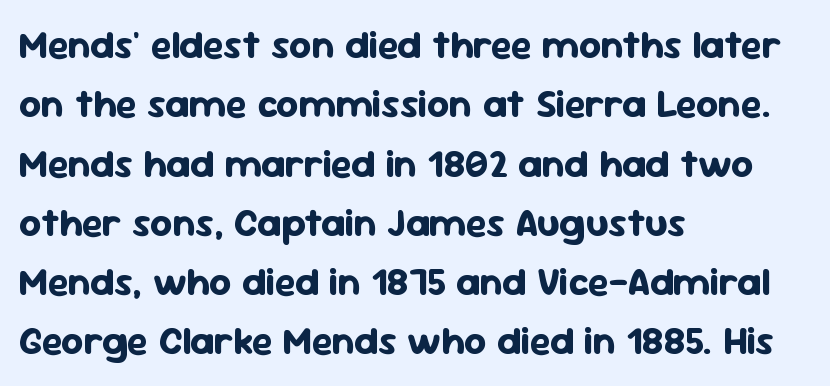
Q: Is the text bold? A: Yes.
Q: Is the text italic (slanted)? A: No, it is upright.
Q: Is the typeface a serif or a sans-serif typeface? A: Sans-serif.
Q: Is the text underlined? A: No.
Q: How is the paragraph aligned? A: Left-aligned.
Q: Is the spacing between letters normal or unusually wide? A: Normal.
Q: Is the spacing between lines tight, normal or loose? A: Normal.
Q: Width (condensed, normal, or wide)? A: Normal.
Q: Stroke contrast? A: Low.
Q: x-height? A: Medium.
Q: Monospaced? A: No.
